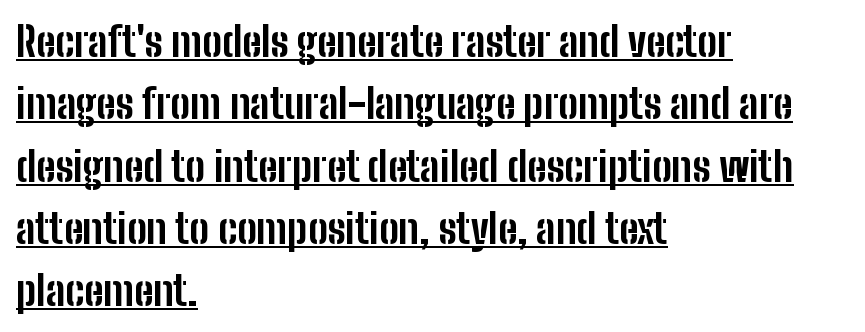
Q: Is the text bold? A: Yes.
Q: Is the text italic (slanted)? A: No, it is upright.
Q: Is the typeface a serif or a sans-serif typeface? A: Sans-serif.
Q: Is the text underlined? A: Yes.
Q: How is the paragraph aligned? A: Left-aligned.
Q: Is the spacing between letters normal or unusually wide? A: Normal.
Q: Is the spacing between lines tight, normal or loose? A: Normal.
Q: Width (condensed, normal, or wide)? A: Condensed.
Q: Stroke contrast? A: Low.
Q: x-height? A: Medium.
Q: Monospaced? A: No.
